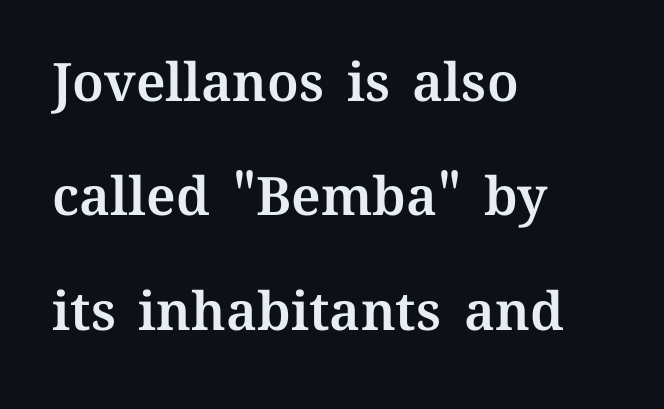
{"italic": "no", "width": "normal", "stroke_contrast": "medium", "x_height": "medium", "monospaced": "no", "underline": "no", "align": "left", "line_spacing": "loose", "line_spacing_ratio": 2.16, "letter_spacing": "normal", "letter_spacing_em": 0.0, "glyph_px": 53}
